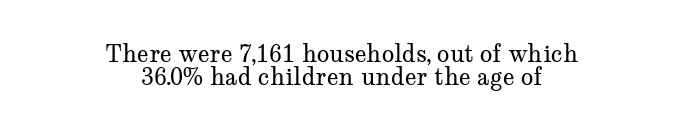
The image shows 23 px text type, upright; set centered, tight line spacing (0.98x), normal letter spacing, not underlined.
